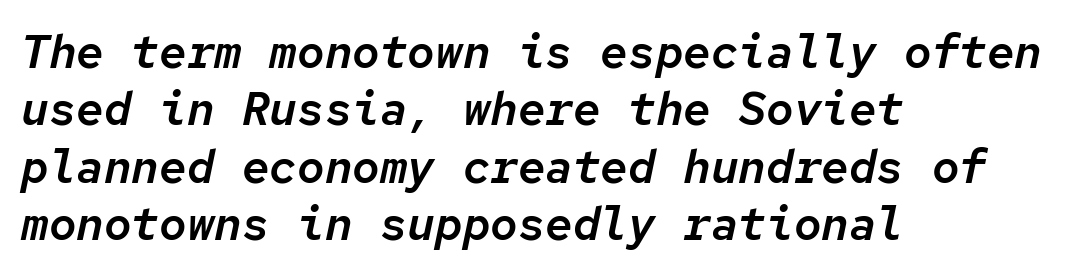
The image shows 46 px text type, italic (leaning right), monospaced; set left-aligned, normal line spacing (1.25x), normal letter spacing, not underlined; low stroke contrast and a medium x-height.
